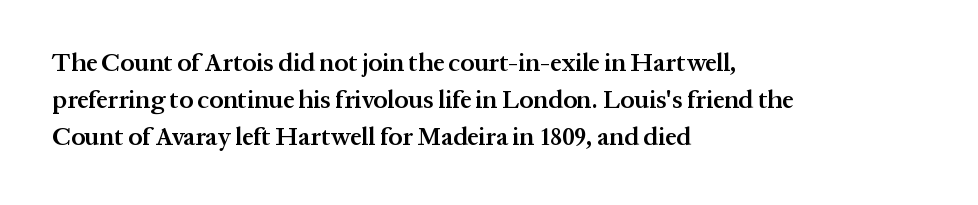
The image shows 25 px text type, upright; set left-aligned, normal line spacing (1.49x), normal letter spacing, not underlined.
